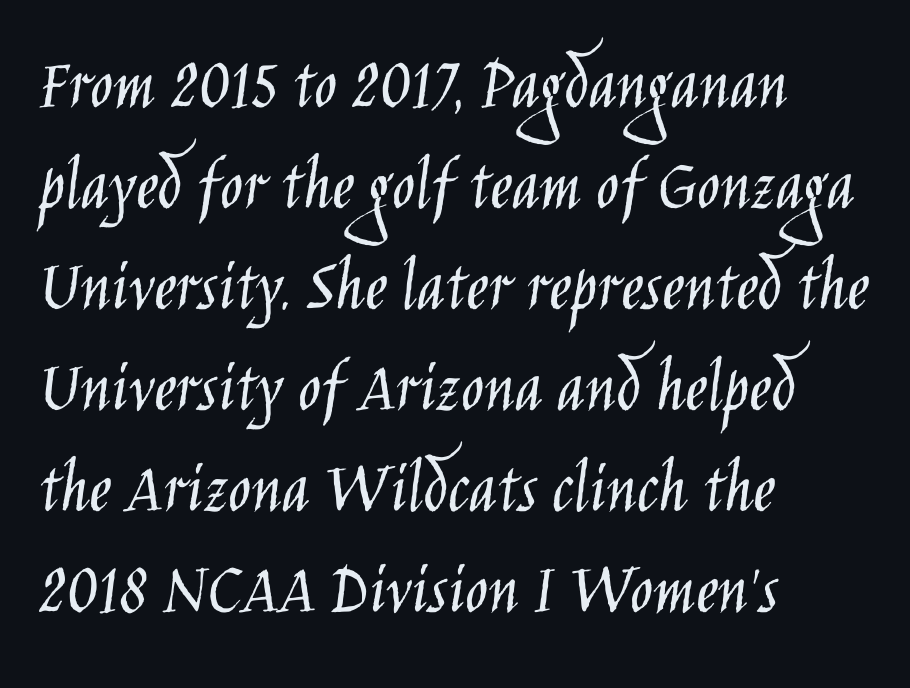
Q: Is the text bold? A: No.
Q: Is the text italic (slanted)? A: Yes.
Q: Is the typeface a serif or a sans-serif typeface? A: Sans-serif.
Q: Is the text underlined? A: No.
Q: How is the paragraph aligned? A: Left-aligned.
Q: Is the spacing between letters normal or unusually wide? A: Normal.
Q: Is the spacing between lines tight, normal or loose? A: Normal.
Q: Width (condensed, normal, or wide)? A: Condensed.
Q: Stroke contrast? A: Low.
Q: x-height? A: Large.
Q: Monospaced? A: No.
